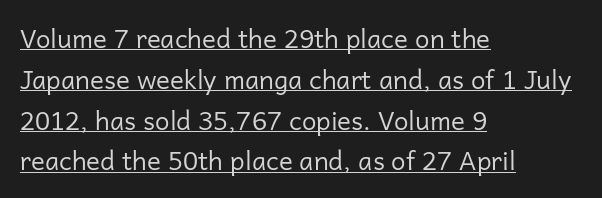
The lettering stays uniformly vertical, giving the passage a roman look. In designer terms, the underline attribute is active on this setting. Unbolded letterforms with no extra heft. If you drew a ruler down the left edge, every line would touch it. The passage shown stacks its lines at a standard gap. Tracking value appears to be zero — textbook default spacing.
